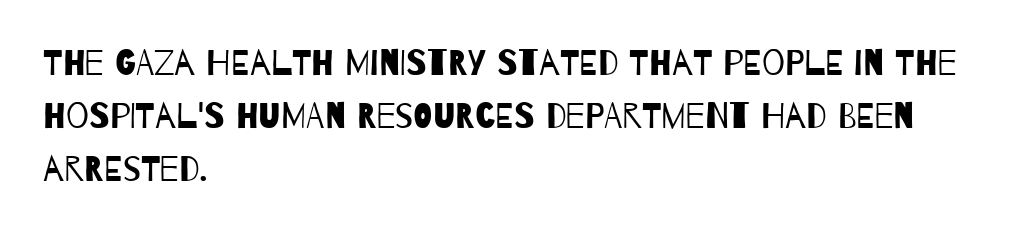
The image shows 36 px regular-weight, condensed sans-serif type; set left-aligned, normal line spacing (1.47x), normal letter spacing, not underlined; low stroke contrast and a large x-height.
